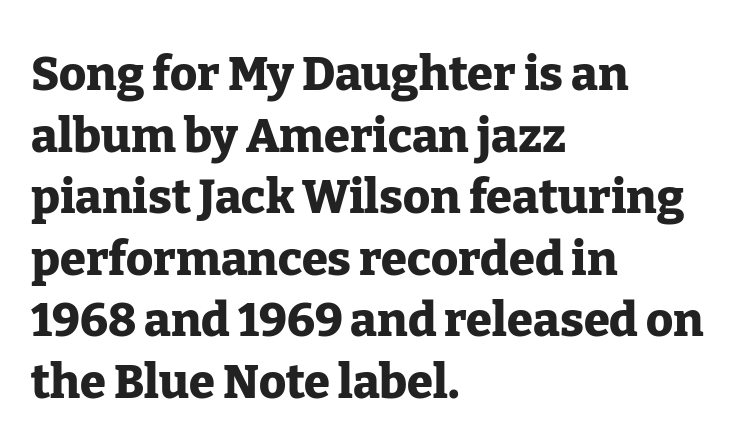
These lines are rendered in a variable-pitch font. The type sits square on the baseline with zero lean. The letters are bold, with thick, heavy strokes. This rendering features lettering with no underline.
